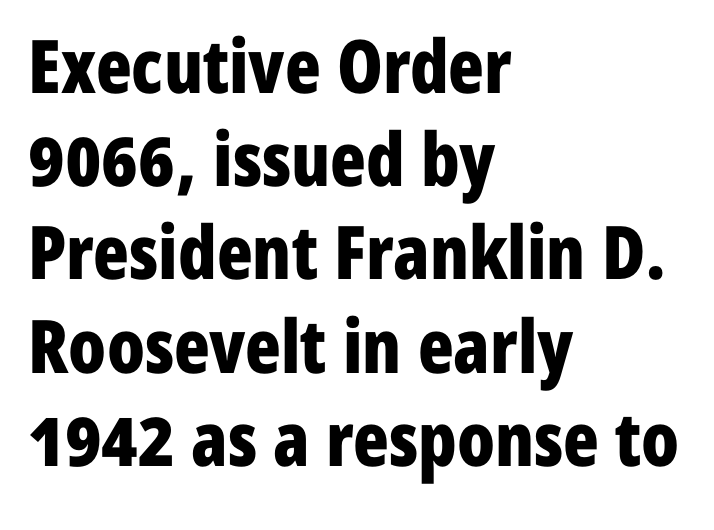
Leading matches the norm, producing a regular column. It's the straight-up-and-down kind of type. Bold? Absolutely — the strokes are thick and heavy. In CSS terms this would be text-align: left. Are there feet on the stems? There aren't — it's a sans.
